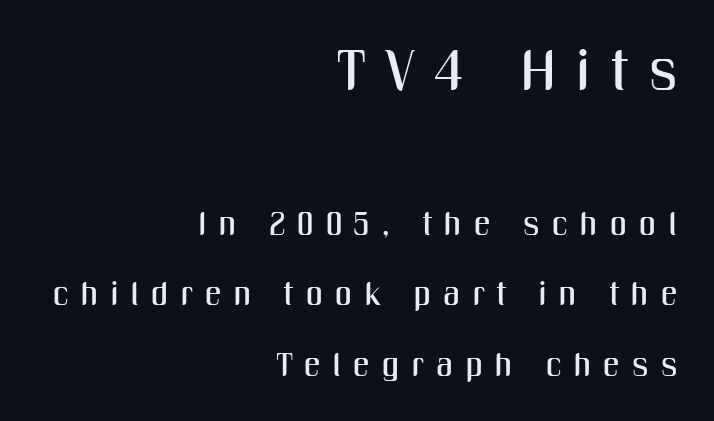
The image shows 57 px condensed sans-serif type, upright; set right-aligned, loose line spacing (2.13x), unusually wide letter spacing (+0.37 em), not underlined; the first (top) block is 1.73x larger; medium stroke contrast and a medium x-height.
